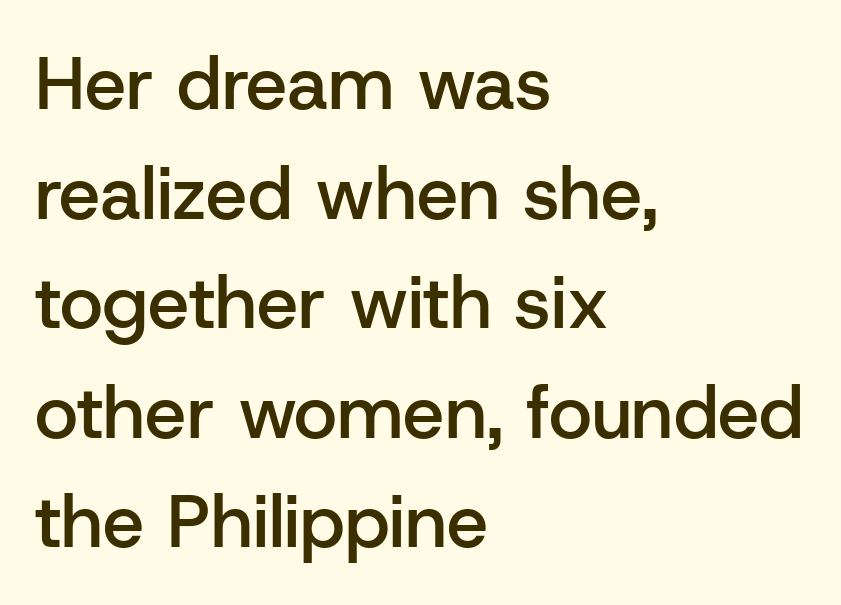
{"serif": "no", "italic": "no", "bold": "semi", "weight": "semibold", "width": "normal", "stroke_contrast": "low", "x_height": "medium", "monospaced": "no", "underline": "no", "align": "left", "line_spacing": "normal", "line_spacing_ratio": 1.48, "letter_spacing": "normal", "letter_spacing_em": 0.0, "glyph_px": 74}
